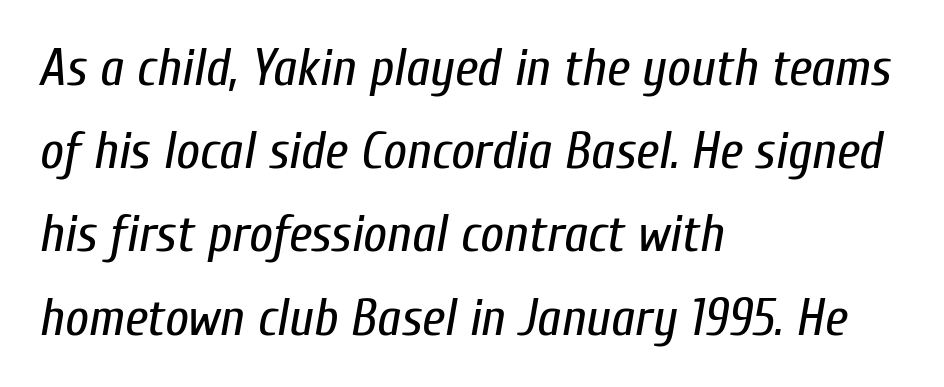
The image shows 52 px regular-weight, condensed type, italic (leaning right); set left-aligned, normal line spacing (1.6x), normal letter spacing, not underlined; low stroke contrast and a medium x-height.
